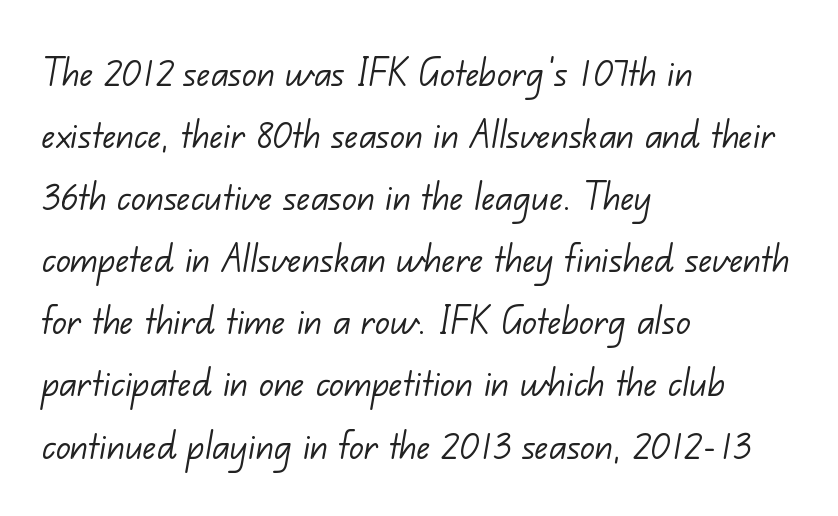
Q: Is the text bold? A: No.
Q: Is the typeface a serif or a sans-serif typeface? A: Sans-serif.
Q: Is the text underlined? A: No.
Q: How is the paragraph aligned? A: Left-aligned.
Q: Is the spacing between letters normal or unusually wide? A: Normal.
Q: Is the spacing between lines tight, normal or loose? A: Normal.
Q: Width (condensed, normal, or wide)? A: Normal.
Q: Stroke contrast? A: Low.
Q: x-height? A: Small.
Q: Monospaced? A: No.
